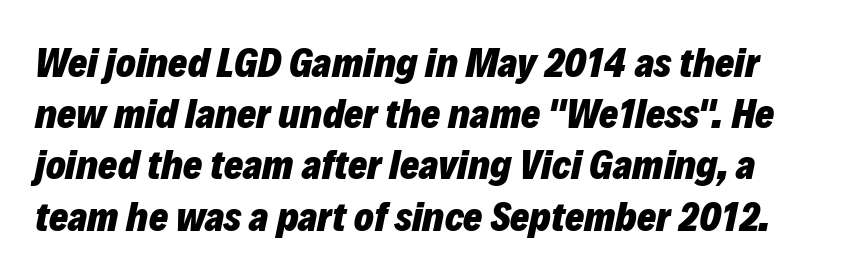
Quick note: interline space is typical. Character widths vary here, with narrow letters taking less room than wide ones. Notice how the stems are inclined rather than vertical — that's the hallmark of italics. Emphasis by weight is at full strength: bold. How are the letters spaced? Ordinarily, with no added tracking. The area under the type is left untouched.
